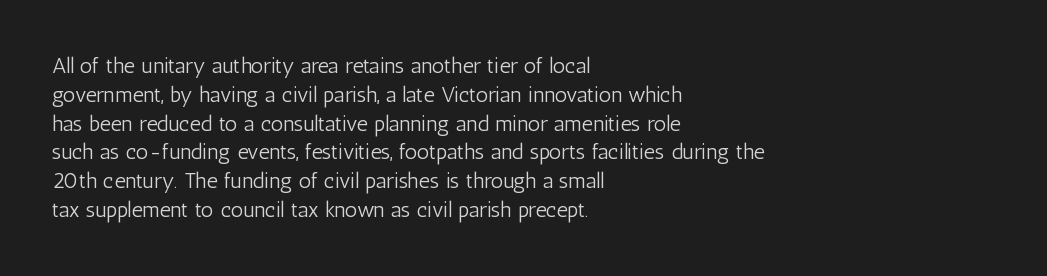
No extra ink here — the face is not bold. The ragged edge is on the right, which tells us the setting is flush left. Decoration check: the copy has no underline. Between one letter and the next there's only the usual sliver of space. No italicization has been applied; the sample stays upright. Successive baselines arrive at the customary interval.
